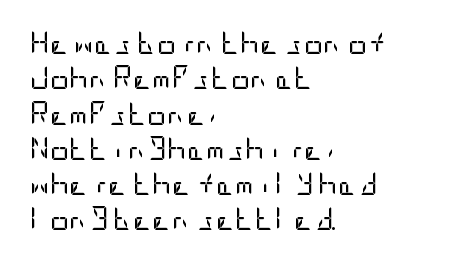
Q: Is the text bold? A: No.
Q: Is the text italic (slanted)? A: No, it is upright.
Q: Is the text underlined? A: No.
Q: How is the paragraph aligned? A: Left-aligned.
Q: Is the spacing between letters normal or unusually wide? A: Normal.
Q: Is the spacing between lines tight, normal or loose? A: Normal.
